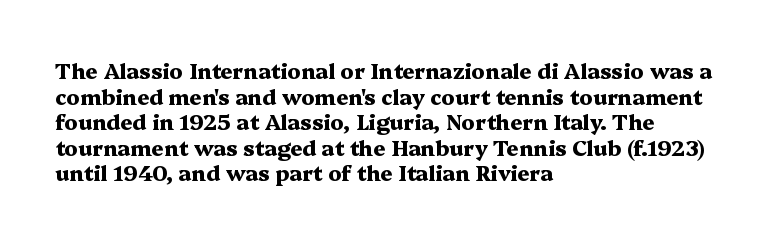
The image shows 21 px bold type, upright; set left-aligned, line spacing 1.22x, normal letter spacing, not underlined.
